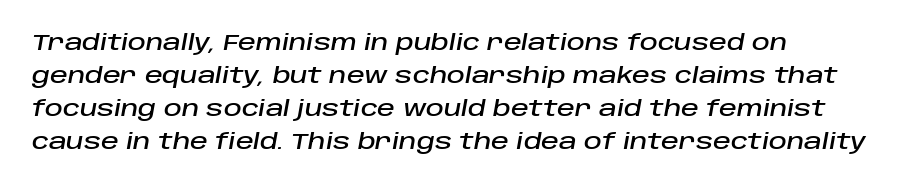
Q: Is the text italic (slanted)? A: Yes, it leans right by about 10 degrees.
Q: Is the text underlined? A: No.
Q: How is the paragraph aligned? A: Left-aligned.
Q: Is the spacing between letters normal or unusually wide? A: Normal.
Q: Is the spacing between lines tight, normal or loose? A: Normal.
